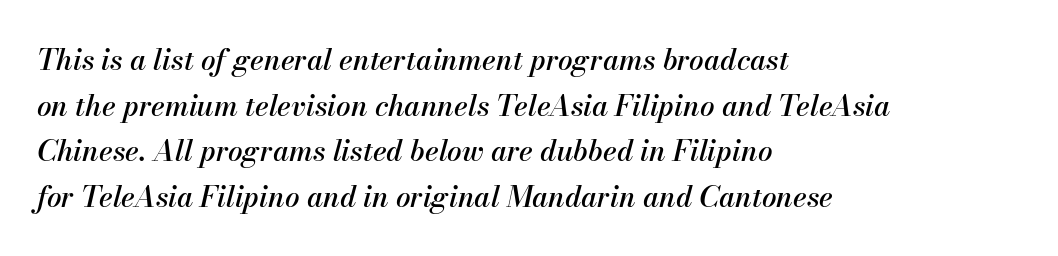
Q: Is the text italic (slanted)? A: Yes, it leans right by about 13 degrees.
Q: Is the text underlined? A: No.
Q: How is the paragraph aligned? A: Left-aligned.
Q: Is the spacing between letters normal or unusually wide? A: Normal.
Q: Is the spacing between lines tight, normal or loose? A: Normal.
Q: Width (condensed, normal, or wide)? A: Normal.
Q: Stroke contrast? A: Medium.
Q: x-height? A: Small.
Q: Monospaced? A: No.
